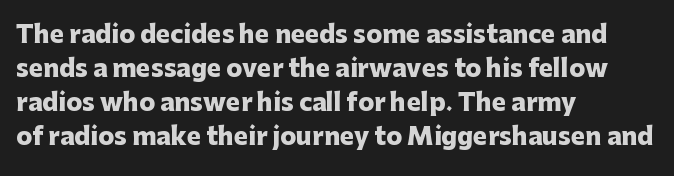
Q: Is the text bold? A: Yes.
Q: Is the text italic (slanted)? A: No, it is upright.
Q: Is the text underlined? A: No.
Q: How is the paragraph aligned? A: Left-aligned.
Q: Is the spacing between letters normal or unusually wide? A: Normal.
Q: Is the spacing between lines tight, normal or loose? A: Normal.
